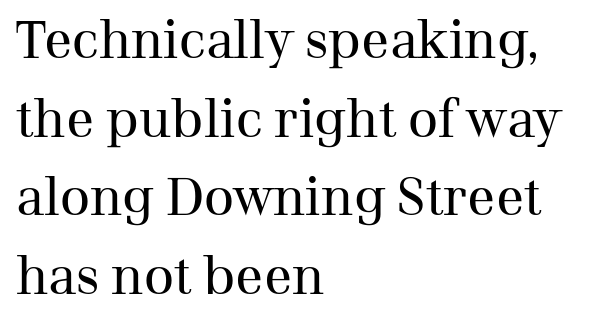
Q: Is the text bold? A: No.
Q: Is the text italic (slanted)? A: No, it is upright.
Q: Is the typeface a serif or a sans-serif typeface? A: Serif.
Q: Is the text underlined? A: No.
Q: How is the paragraph aligned? A: Left-aligned.
Q: Is the spacing between letters normal or unusually wide? A: Normal.
Q: Is the spacing between lines tight, normal or loose? A: Normal.
Q: Width (condensed, normal, or wide)? A: Normal.
Q: Stroke contrast? A: Medium.
Q: x-height? A: Medium.
Q: Monospaced? A: No.
